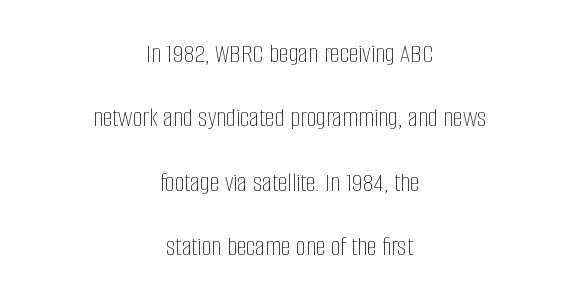
Q: Is the text bold? A: No.
Q: Is the text italic (slanted)? A: No, it is upright.
Q: Is the text underlined? A: No.
Q: How is the paragraph aligned? A: Centered.
Q: Is the spacing between letters normal or unusually wide? A: Normal.
Q: Is the spacing between lines tight, normal or loose? A: Loose.
Q: Width (condensed, normal, or wide)? A: Condensed.
Q: Stroke contrast? A: Low.
Q: x-height? A: Large.
Q: Monospaced? A: No.
